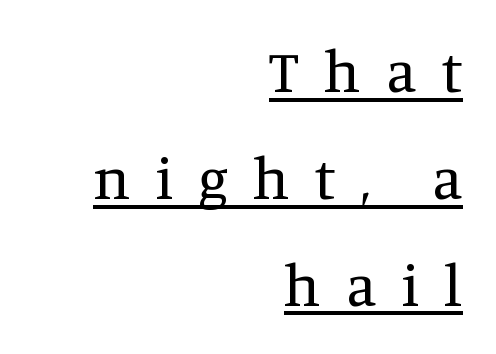
The image shows 59 px regular-weight serif type, upright; set right-aligned, line spacing 1.81x, unusually wide letter spacing (+0.42 em), underlined; medium stroke contrast and a large x-height.
